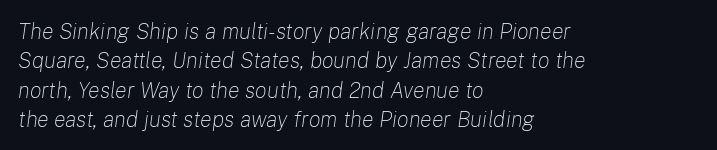
The image shows 22 px text type, italic (leaning right); set left-aligned, normal line spacing (1.33x), normal letter spacing, not underlined.
